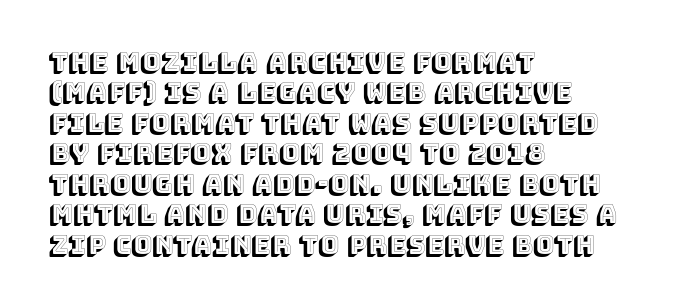
{"italic": "no", "underline": "no", "align": "left", "line_spacing_ratio": 1.22, "letter_spacing": "normal", "letter_spacing_em": 0.0, "glyph_px": 25}
